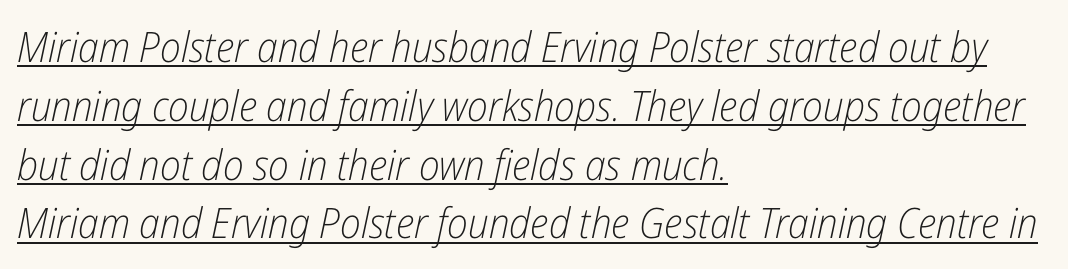
{"italic": "yes", "lean": "right", "slant_degrees": 12, "bold": "no", "weight": "light", "width": "condensed", "stroke_contrast": "low", "x_height": "medium", "monospaced": "no", "underline": "yes", "align": "left", "line_spacing": "normal", "line_spacing_ratio": 1.4, "letter_spacing": "normal", "letter_spacing_em": 0.0, "glyph_px": 42}
